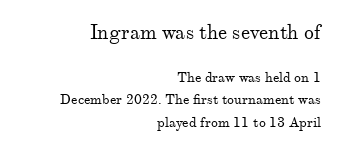
Q: Is the text bold? A: No.
Q: Is the text italic (slanted)? A: No, it is upright.
Q: Is the text underlined? A: No.
Q: How is the paragraph aligned? A: Right-aligned.
Q: Is the spacing between letters normal or unusually wide? A: Normal.
Q: Is the spacing between lines tight, normal or loose? A: Normal.
Q: Which block of text is set in a larger size, the first (top) or the second (bottom)? A: The first (top) one.
